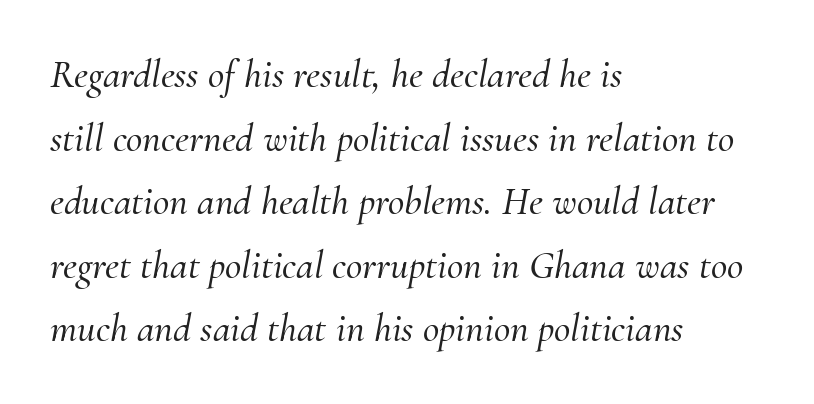
Q: Is the text italic (slanted)? A: Yes, it leans right by about 10 degrees.
Q: Is the typeface a serif or a sans-serif typeface? A: Serif.
Q: Is the text underlined? A: No.
Q: How is the paragraph aligned? A: Left-aligned.
Q: Is the spacing between letters normal or unusually wide? A: Normal.
Q: Is the spacing between lines tight, normal or loose? A: Normal.
Q: Width (condensed, normal, or wide)? A: Normal.
Q: Stroke contrast? A: Medium.
Q: x-height? A: Small.
Q: Monospaced? A: No.
